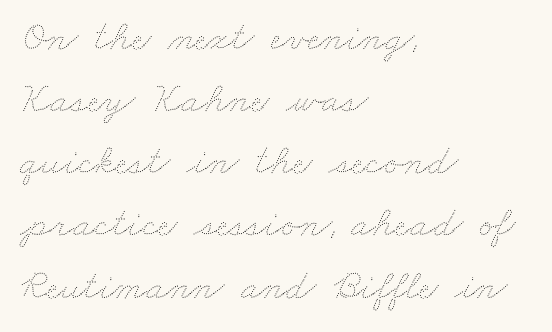
Descenders are the only things crossing below the line. The tracking reads as untouched default to a designer's eye. Summary of vertical rhythm: regular, with standard interline spacing. Each letter keeps its own natural width here, so spacing adapts to shape.
